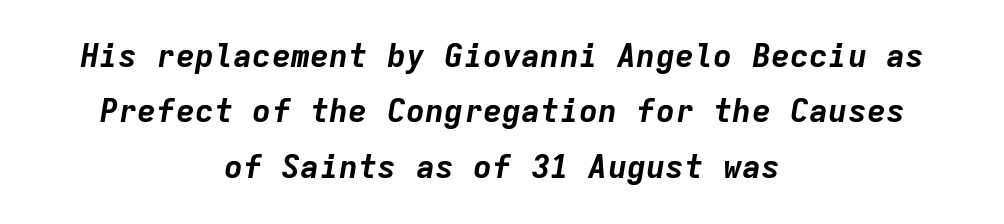
Layout note: lines centered. I'd describe the lettering as bold — thick and assertive. The axis of the letterforms is tilted away from vertical. This sample has the even, mechanical cadence of fixed-width lettering. The specimen omits any rule beneath the text block's lines.
